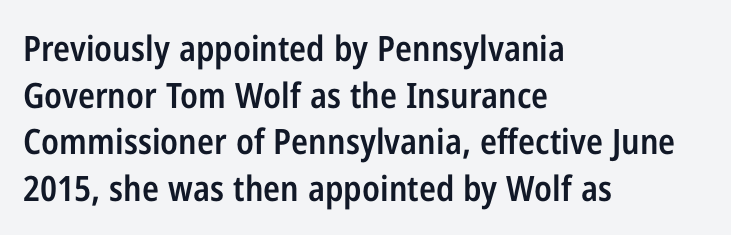
What kind of face is this? One without serifs — a sans. Which margin do the lines hug? The left one — the right edge is uneven. How are the letters spaced? Ordinarily, with no added tracking. No italicization has been applied; the sample stays upright. The passage shown stacks its lines at a standard gap.
